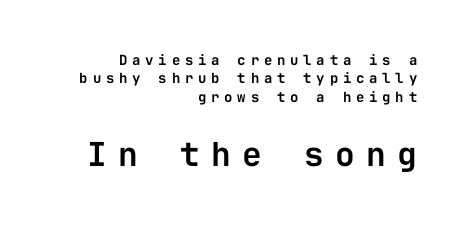
The image shows 33 px sans-serif type, upright, monospaced; set right-aligned, normal line spacing (1.32x), unusually wide letter spacing (+0.34 em), not underlined; the second (bottom) block is 2.36x larger; low stroke contrast and a medium x-height.
